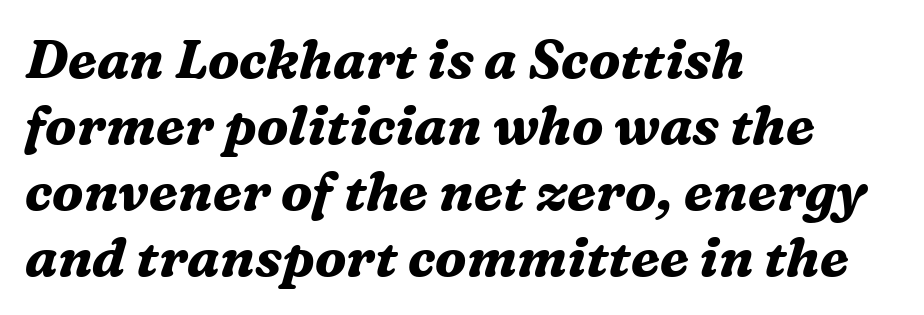
The image shows 54 px bold serif type, italic (leaning right); set left-aligned, line spacing 1.22x, normal letter spacing, not underlined; medium stroke contrast and a medium x-height.
